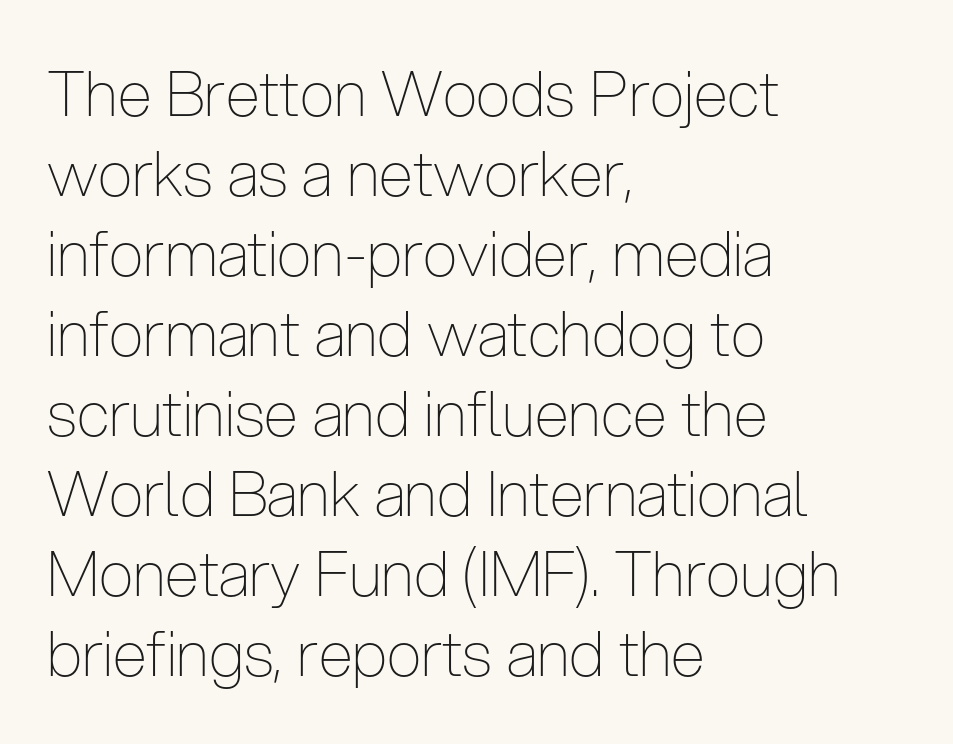
{"serif": "no", "italic": "no", "bold": "no", "weight": "thin", "width": "condensed", "stroke_contrast": "low", "x_height": "medium", "monospaced": "no", "underline": "no", "align": "left", "line_spacing": "normal", "line_spacing_ratio": 1.29, "letter_spacing": "normal", "letter_spacing_em": 0.0, "glyph_px": 62}
